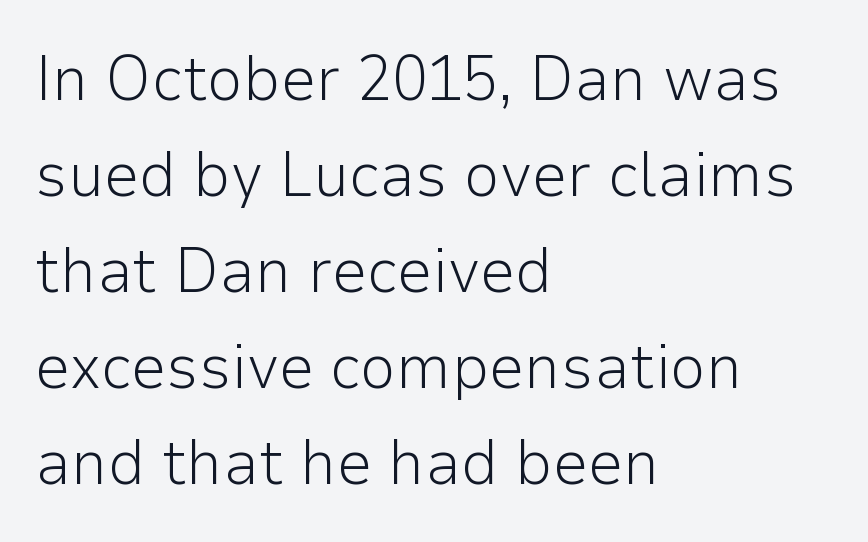
{"serif": "no", "italic": "no", "bold": "no", "weight": "light", "width": "normal", "stroke_contrast": "low", "x_height": "medium", "monospaced": "no", "underline": "no", "align": "left", "line_spacing": "normal", "line_spacing_ratio": 1.5, "letter_spacing": "normal", "letter_spacing_em": 0.0, "glyph_px": 64}
